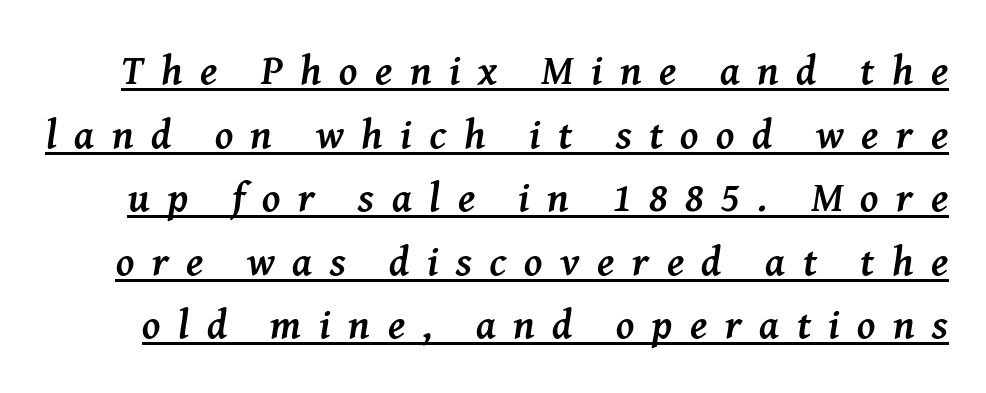
The image shows 41 px semibold serif type, italic (leaning right); set normal line spacing (1.55x), unusually wide letter spacing (+0.43 em), underlined; medium stroke contrast and a medium x-height.
